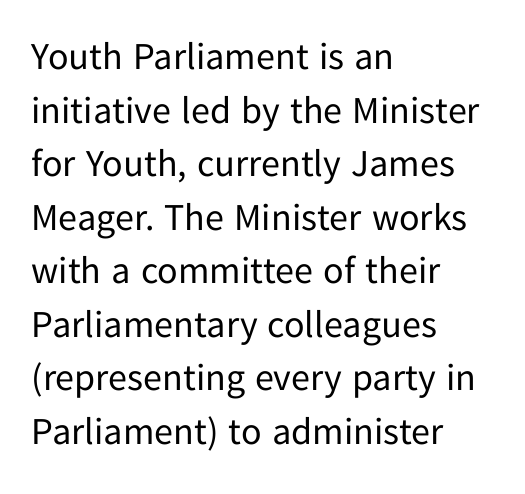
{"serif": "no", "italic": "no", "bold": "no", "weight": "regular", "width": "normal", "stroke_contrast": "low", "x_height": "medium", "monospaced": "no", "underline": "no", "align": "left", "line_spacing": "normal", "line_spacing_ratio": 1.41, "letter_spacing": "normal", "letter_spacing_em": 0.0, "glyph_px": 38}
